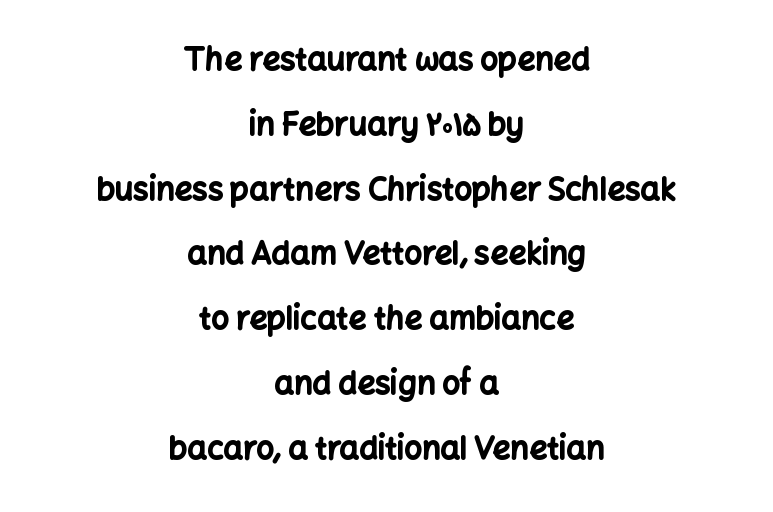
{"serif": "no", "italic": "no", "bold": "yes", "weight": "bold", "width": "normal", "stroke_contrast": "low", "x_height": "medium", "monospaced": "no", "underline": "no", "align": "center", "line_spacing": "loose", "line_spacing_ratio": 2.09, "letter_spacing": "normal", "letter_spacing_em": 0.0, "glyph_px": 31}
